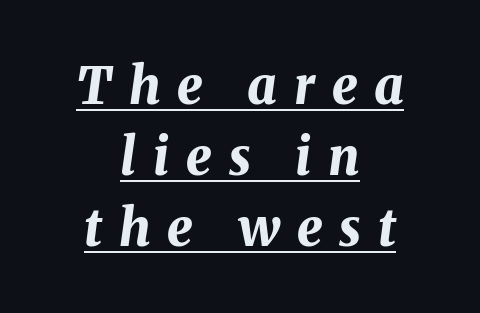
The image shows 51 px bold type, italic (leaning right); set centered, normal line spacing (1.39x), unusually wide letter spacing (+0.33 em), underlined; medium stroke contrast and a medium x-height.
